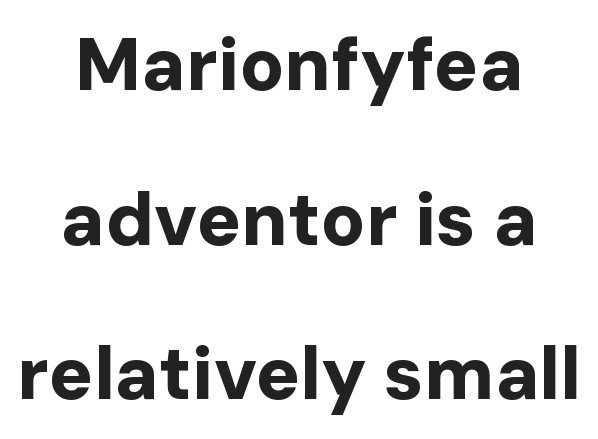
{"serif": "no", "italic": "no", "bold": "yes", "weight": "bold", "width": "normal", "stroke_contrast": "low", "x_height": "medium", "monospaced": "no", "underline": "no", "align": "center", "line_spacing": "loose", "line_spacing_ratio": 2.09, "letter_spacing": "normal", "letter_spacing_em": 0.0, "glyph_px": 74}
